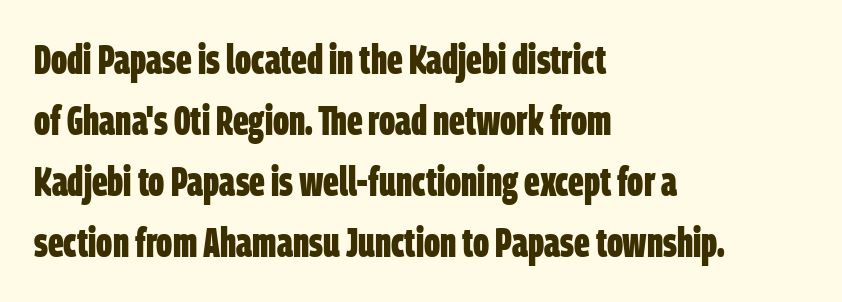
The image shows 41 px bold, condensed sans-serif type; set left-aligned, normal line spacing (1.49x), normal letter spacing, not underlined; low stroke contrast and a large x-height.
